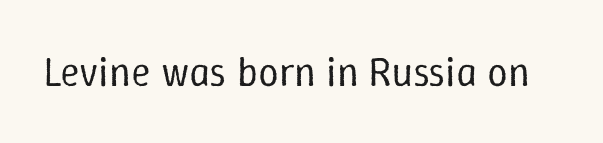
Ascenders rise straight up at ninety degrees. The baseline area is clear. Between one letter and the next there's only the usual sliver of space. Nothing heavy about these letters — not bold at all. Looks like regular typesetting: each glyph gets only the width it needs.
